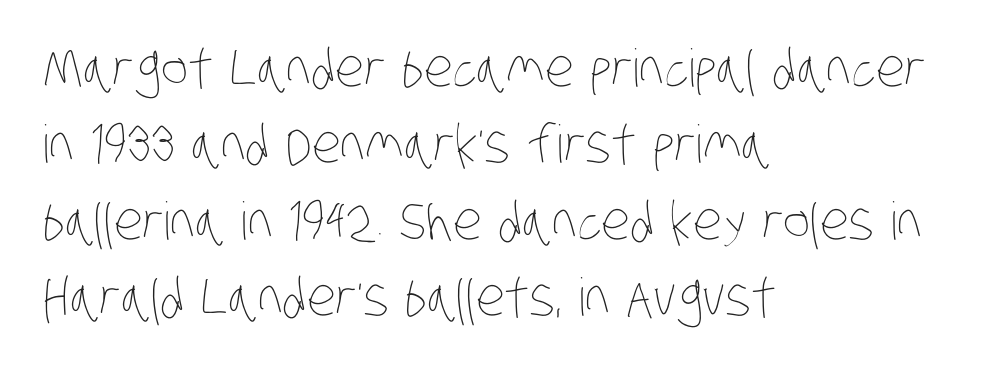
The image shows 52 px thin, condensed type; set left-aligned, normal line spacing (1.47x), normal letter spacing, not underlined; low stroke contrast and a large x-height.
